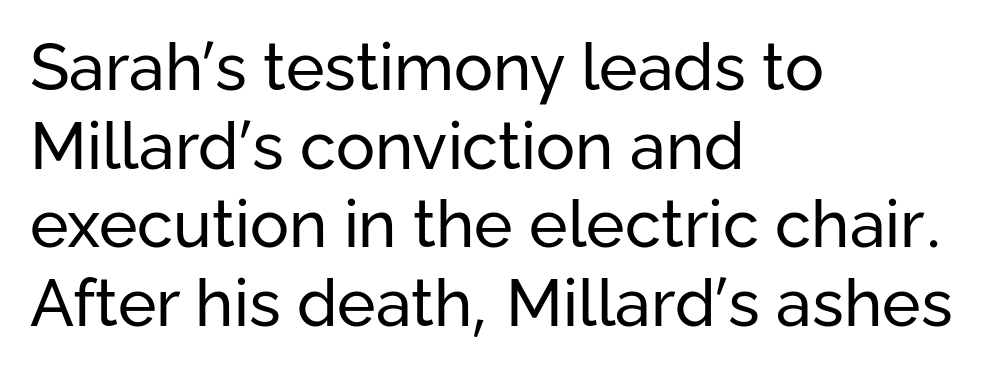
Q: Is the text bold? A: No.
Q: Is the text italic (slanted)? A: No, it is upright.
Q: Is the typeface a serif or a sans-serif typeface? A: Sans-serif.
Q: Is the text underlined? A: No.
Q: How is the paragraph aligned? A: Left-aligned.
Q: Is the spacing between letters normal or unusually wide? A: Normal.
Q: Width (condensed, normal, or wide)? A: Normal.
Q: Stroke contrast? A: Low.
Q: x-height? A: Medium.
Q: Monospaced? A: No.
